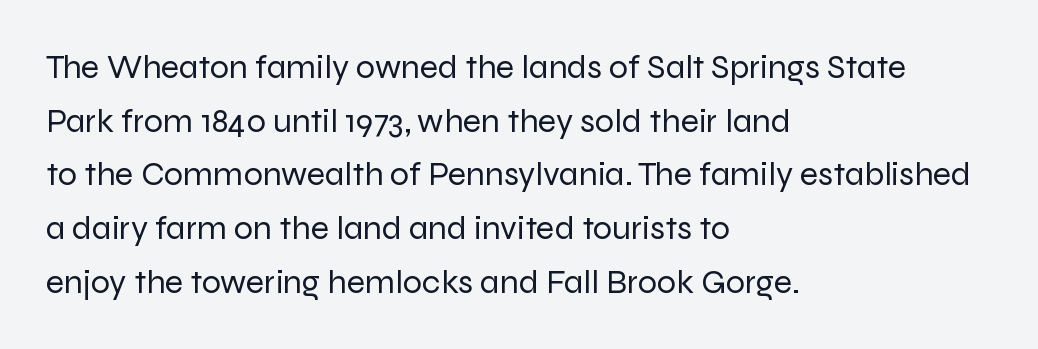
{"serif": "no", "italic": "no", "bold": "no", "weight": "regular", "width": "normal", "stroke_contrast": "low", "x_height": "medium", "monospaced": "no", "underline": "no", "align": "left", "line_spacing": "normal", "line_spacing_ratio": 1.58, "letter_spacing": "normal", "letter_spacing_em": 0.0, "glyph_px": 34}
